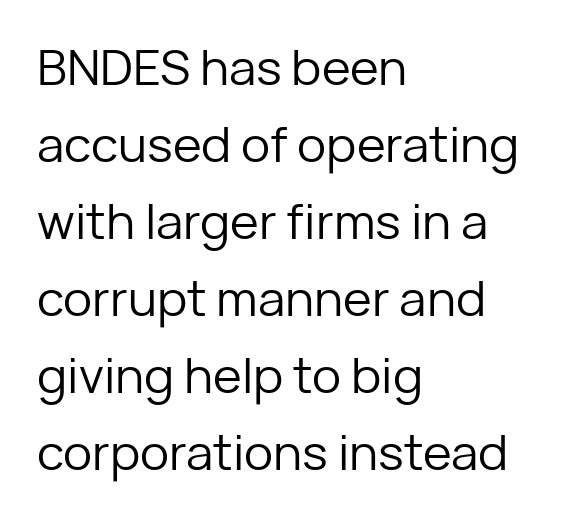
{"serif": "no", "italic": "no", "bold": "no", "weight": "regular", "width": "normal", "stroke_contrast": "low", "x_height": "medium", "monospaced": "no", "underline": "no", "align": "left", "line_spacing": "normal", "line_spacing_ratio": 1.57, "letter_spacing": "normal", "letter_spacing_em": 0.0, "glyph_px": 49}
